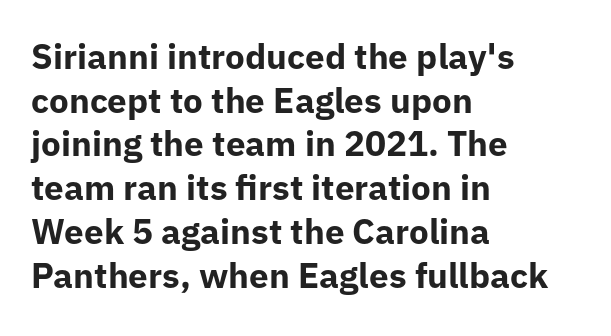
Rule under the text: the space is simply empty. Do the characters align in a grid? No, the font is proportional. Each word holds together tightly as a unit, with standard inter-letter gaps. Does the type have serifs? No, each stem ends abruptly. The sample has been set heavy, in full bold.
